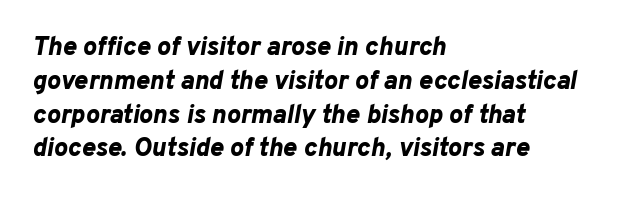
The image shows 26 px bold type, italic (leaning right); set left-aligned, normal line spacing (1.3x), normal letter spacing, not underlined.
